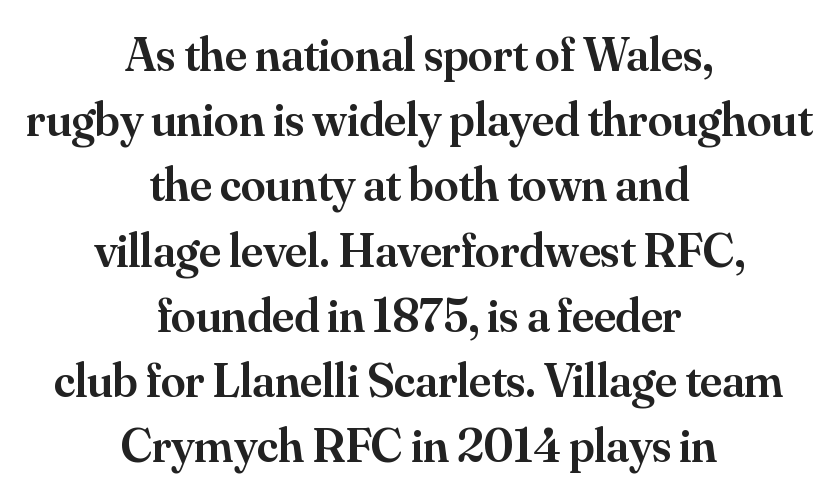
No extra tracking has been applied to these lines. The paragraph has two soft edges and a firm central axis. The space beneath each line is pristine and unruled. Serif or sans? Serif — the stroke terminals have little feet. The leading is moderate, giving the passage an even texture.
